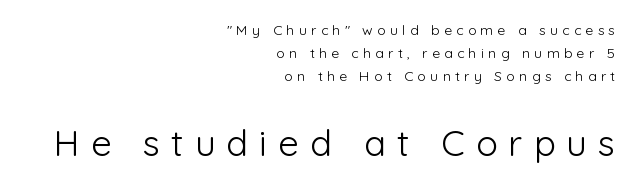
A typesetter would call this proportional, since set widths differ per character. Each row of text sits above clean, open space. Leftover space on each line is placed entirely before the opening word. Top chunk: small. Bottom chunk: large.
